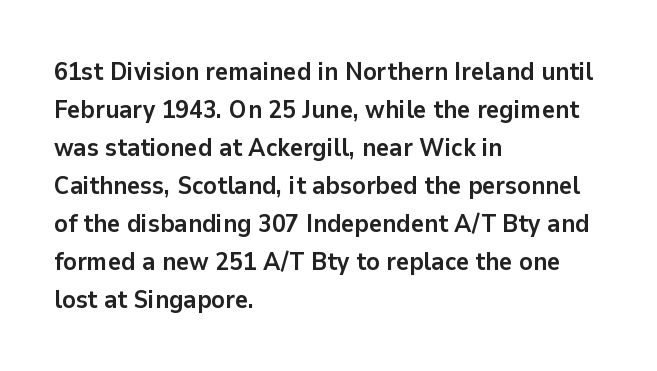
Leftover space on each line is placed entirely after the last word. Normally led — the rows are evenly, conventionally spaced. Type without underlining. Here the glyphs are tracked normally, forming tight word shapes.
